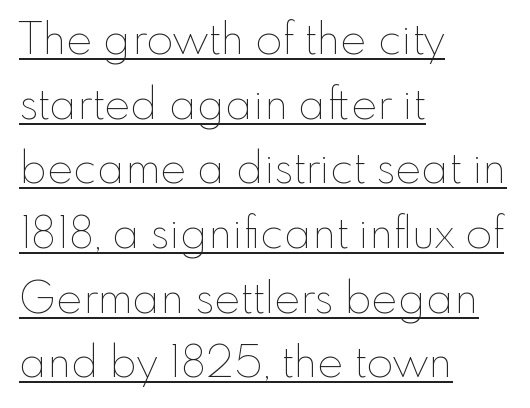
Q: Is the text bold? A: No.
Q: Is the text italic (slanted)? A: No, it is upright.
Q: Is the text underlined? A: Yes.
Q: How is the paragraph aligned? A: Left-aligned.
Q: Is the spacing between letters normal or unusually wide? A: Normal.
Q: Is the spacing between lines tight, normal or loose? A: Normal.
Q: Width (condensed, normal, or wide)? A: Normal.
Q: Stroke contrast? A: Low.
Q: x-height? A: Small.
Q: Monospaced? A: No.
